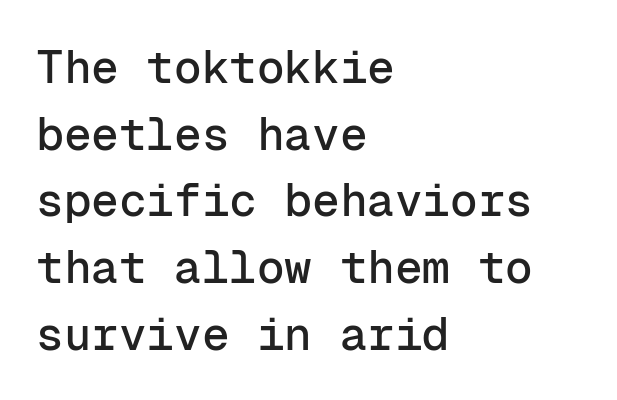
If you drew a ruler down the left edge, every line would touch it. The designer went with a sans here, leaving each stem footless. How are the letters spaced? Ordinarily, with no added tracking. It's the straight-up-and-down kind of type. Monospaced: the letters line up in strict vertical columns. A bare baseline throughout the passage.
